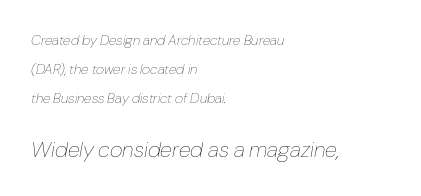
The image shows 22 px text type, italic (leaning right); set left-aligned, loose line spacing (2.06x), normal letter spacing, not underlined; the second (bottom) block is 1.57x larger.
